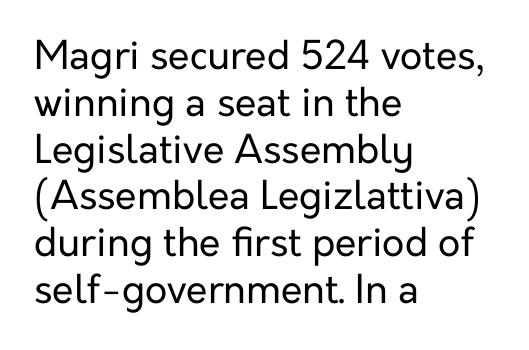
The image shows 39 px regular-weight sans-serif type, upright; set left-aligned, line spacing 1.2x, normal letter spacing, not underlined; low stroke contrast and a medium x-height.
